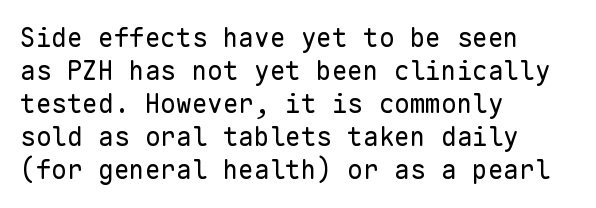
{"italic": "no", "bold": "no", "underline": "no", "align": "left", "line_spacing": "normal", "line_spacing_ratio": 1.27, "letter_spacing": "normal", "letter_spacing_em": 0.0, "glyph_px": 26}
